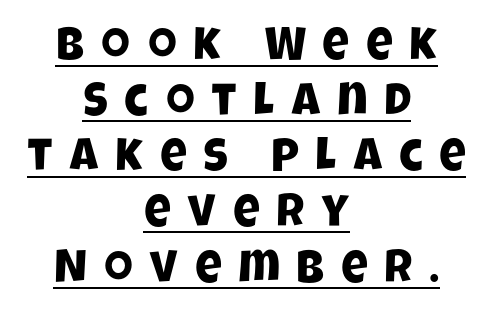
A centered setting, common on invitations and titles, is used for this passage. Every word sits above its own underline. Character widths vary here, with narrow letters taking less room than wide ones. This sample uses a sans-serif face. What stands out about the letter spacing? Its width — letters are far apart.
